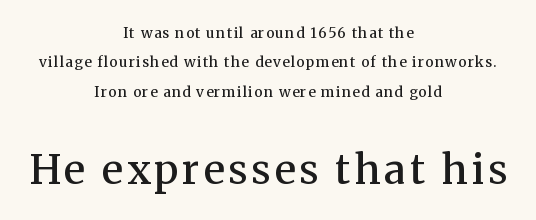
The image shows 40 px semibold serif type, upright; set centered, loose line spacing (2.1x), not underlined; the second (bottom) block is 2.86x larger; medium stroke contrast and a medium x-height.
